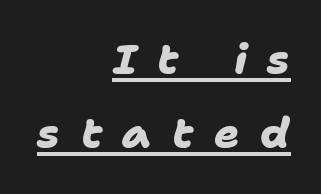
{"serif": "no", "bold": "yes", "weight": "heavy", "width": "normal", "stroke_contrast": "low", "x_height": "medium", "monospaced": "no", "underline": "yes", "align": "right", "line_spacing_ratio": 1.77, "letter_spacing": "wide", "letter_spacing_em": 0.49, "glyph_px": 42}
